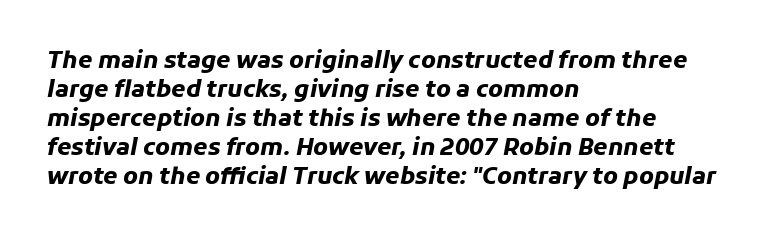
Q: Is the text bold? A: Yes.
Q: Is the text italic (slanted)? A: Yes, it leans right by about 11 degrees.
Q: Is the text underlined? A: No.
Q: How is the paragraph aligned? A: Left-aligned.
Q: Is the spacing between letters normal or unusually wide? A: Normal.
Q: Is the spacing between lines tight, normal or loose? A: Normal.
